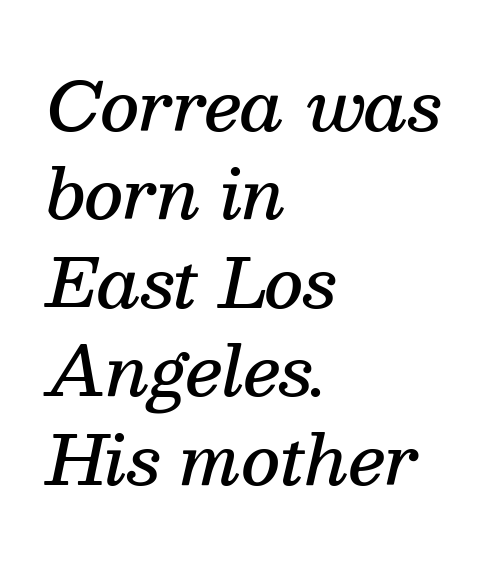
Q: Is the text bold? A: Semi-bold.
Q: Is the text italic (slanted)? A: Yes, it leans right by about 13 degrees.
Q: Is the typeface a serif or a sans-serif typeface? A: Serif.
Q: Is the text underlined? A: No.
Q: How is the paragraph aligned? A: Left-aligned.
Q: Is the spacing between letters normal or unusually wide? A: Normal.
Q: Is the spacing between lines tight, normal or loose? A: Normal.
Q: Width (condensed, normal, or wide)? A: Normal.
Q: Stroke contrast? A: Medium.
Q: x-height? A: Medium.
Q: Monospaced? A: No.
